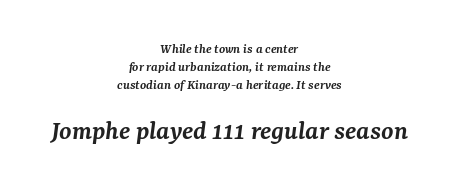
{"serif": "yes", "italic": "yes", "lean": "right", "slant_degrees": 7, "bold": "semi", "weight": "semibold", "width": "normal", "stroke_contrast": "medium", "x_height": "medium", "monospaced": "no", "underline": "no", "align": "center", "line_spacing": "normal", "line_spacing_ratio": 1.27, "letter_spacing": "normal", "letter_spacing_em": 0.0, "larger_block": "second", "size_ratio": 2.0, "glyph_px": 28}
